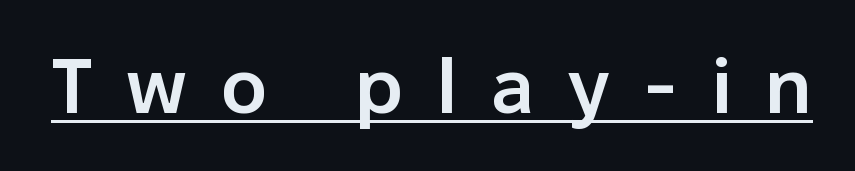
The image shows 77 px semibold sans-serif type, upright; set unusually wide letter spacing (+0.44 em), underlined; low stroke contrast and a medium x-height.
